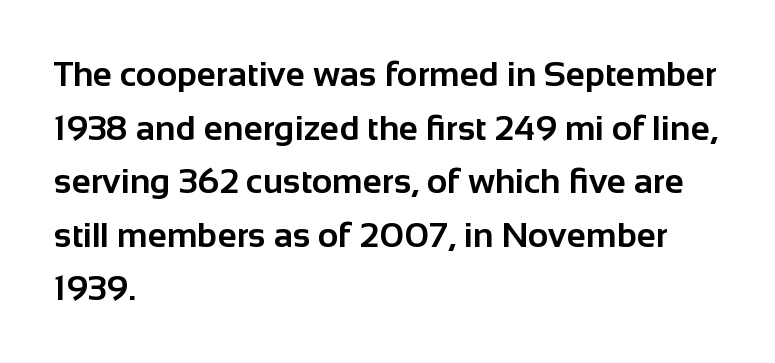
Each new line begins a customary step beneath the previous one. Ordinary non-slanted type is in use. Heavy, bold letterforms. Short and long lines alike share a common starting point at left. Descenders are the only things crossing below the line.
